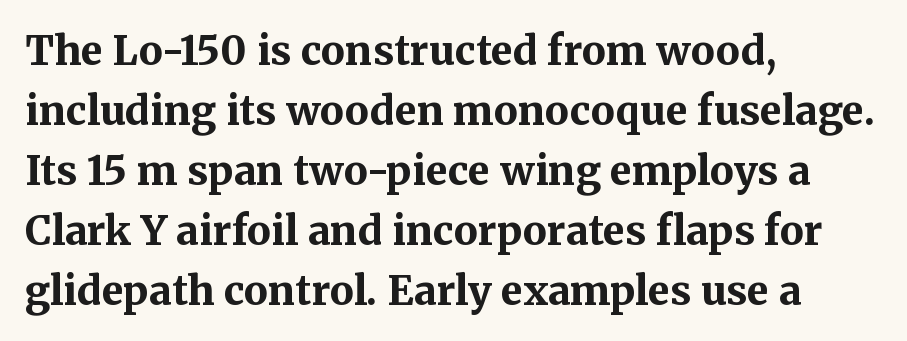
Q: Is the text bold? A: Yes.
Q: Is the text italic (slanted)? A: No, it is upright.
Q: Is the typeface a serif or a sans-serif typeface? A: Serif.
Q: Is the text underlined? A: No.
Q: How is the paragraph aligned? A: Left-aligned.
Q: Is the spacing between letters normal or unusually wide? A: Normal.
Q: Is the spacing between lines tight, normal or loose? A: Normal.
Q: Width (condensed, normal, or wide)? A: Normal.
Q: Stroke contrast? A: Medium.
Q: x-height? A: Medium.
Q: Monospaced? A: No.
